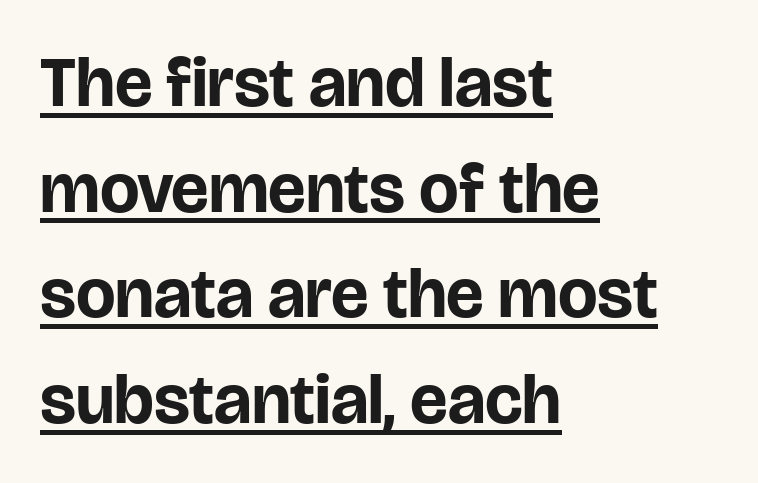
{"serif": "no", "italic": "no", "bold": "yes", "weight": "bold", "width": "normal", "stroke_contrast": "low", "x_height": "large", "monospaced": "no", "underline": "yes", "align": "left", "line_spacing": "normal", "line_spacing_ratio": 1.51, "letter_spacing": "normal", "letter_spacing_em": 0.0, "glyph_px": 70}
